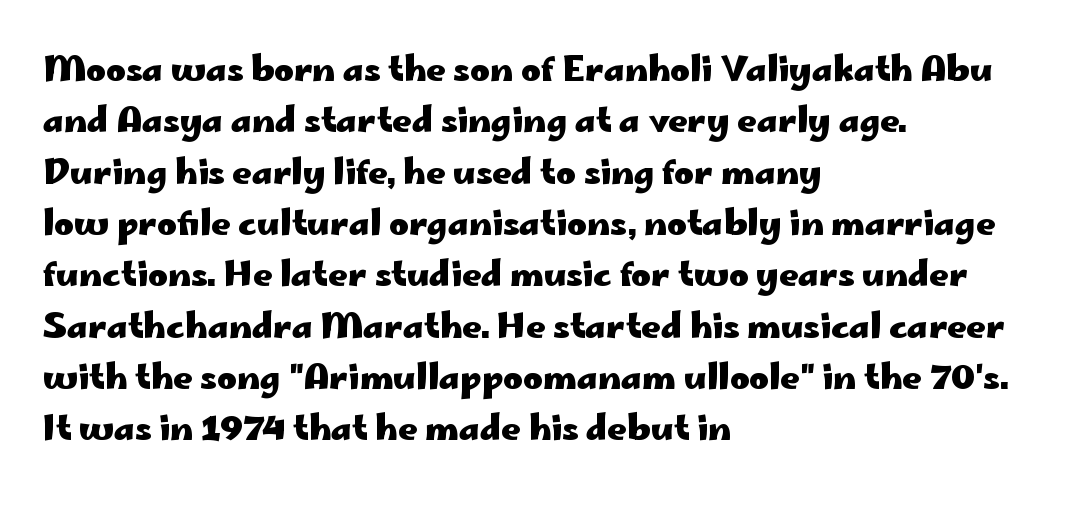
The image shows 34 px heavy, wide sans-serif type, upright; set left-aligned, normal line spacing (1.51x), normal letter spacing, not underlined; low stroke contrast and a small x-height.
